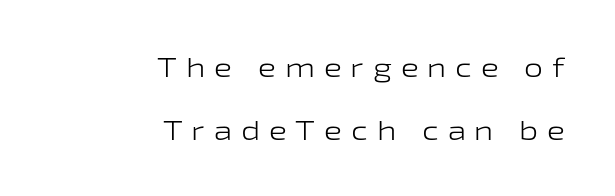
{"italic": "no", "bold": "no", "underline": "no", "align": "right", "line_spacing": "loose", "line_spacing_ratio": 2.33, "letter_spacing": "wide", "letter_spacing_em": 0.33, "glyph_px": 27}
